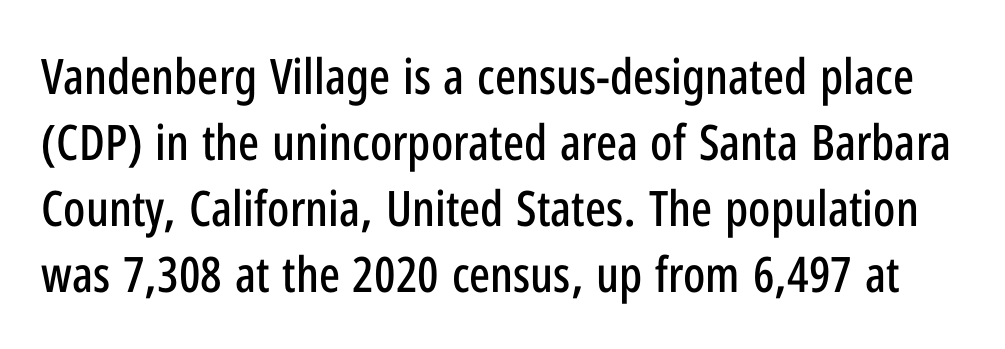
The zone under the glyphs is completely vacant. Serifs: no, the terminals of the letterforms are clean. The face used here is rendered with its standard letterfit. Students, observe: this is what conventionally led text looks like. Proportional: the letters do not fall into vertical columns.
